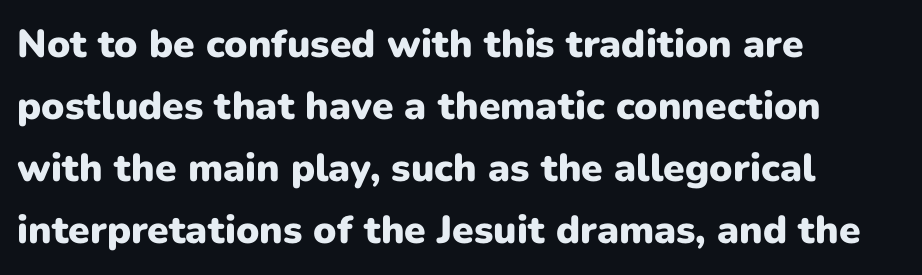
{"serif": "no", "italic": "no", "bold": "yes", "weight": "heavy", "width": "normal", "stroke_contrast": "low", "x_height": "medium", "monospaced": "no", "underline": "no", "align": "left", "line_spacing": "normal", "line_spacing_ratio": 1.59, "letter_spacing": "normal", "letter_spacing_em": 0.0, "glyph_px": 39}
